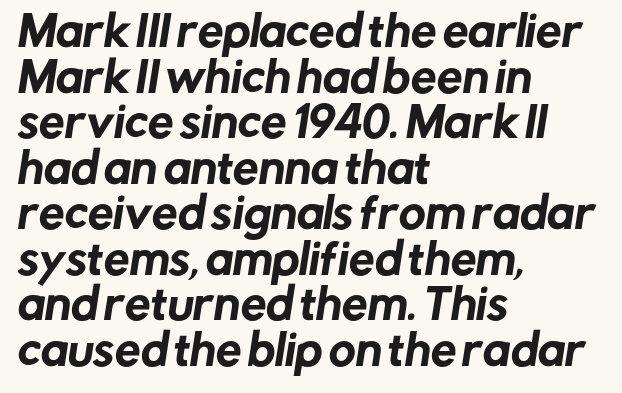
{"serif": "no", "width": "normal", "stroke_contrast": "low", "x_height": "medium", "monospaced": "no", "underline": "no", "align": "left", "line_spacing": "tight", "line_spacing_ratio": 1.11, "letter_spacing": "normal", "letter_spacing_em": 0.0, "glyph_px": 41}
